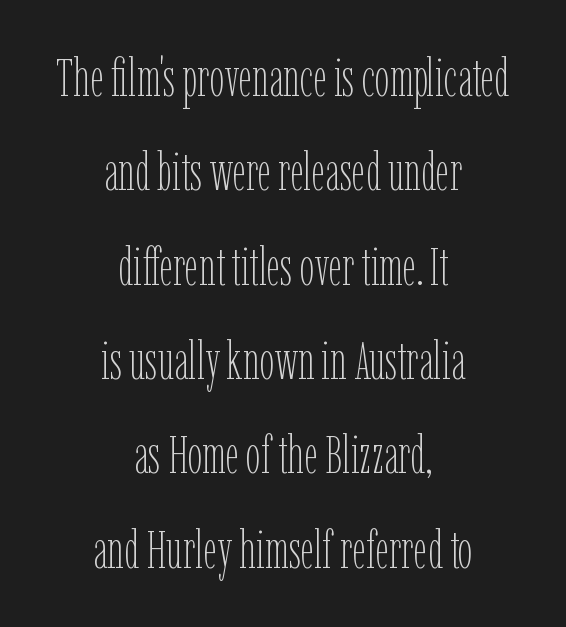
Q: Is the text bold? A: No.
Q: Is the text italic (slanted)? A: No, it is upright.
Q: Is the text underlined? A: No.
Q: How is the paragraph aligned? A: Centered.
Q: Is the spacing between letters normal or unusually wide? A: Normal.
Q: Width (condensed, normal, or wide)? A: Condensed.
Q: Stroke contrast? A: Low.
Q: x-height? A: Medium.
Q: Monospaced? A: No.
